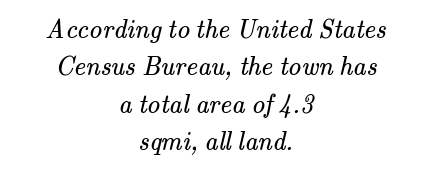
Q: Is the text bold? A: No.
Q: Is the text underlined? A: No.
Q: How is the paragraph aligned? A: Centered.
Q: Is the spacing between letters normal or unusually wide? A: Normal.
Q: Is the spacing between lines tight, normal or loose? A: Normal.
